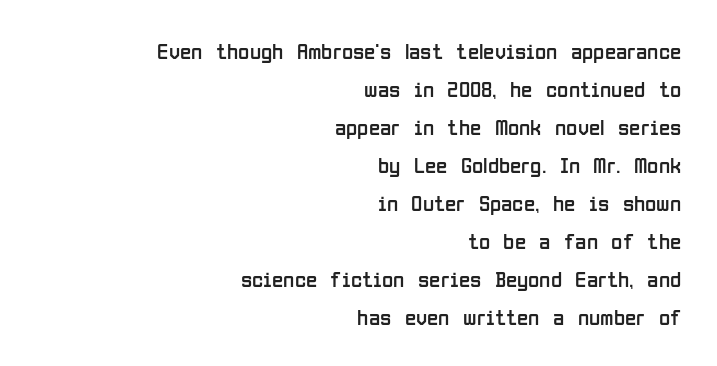
{"italic": "no", "bold": "no", "underline": "no", "align": "right", "line_spacing": "normal", "line_spacing_ratio": 1.65, "letter_spacing": "normal", "letter_spacing_em": 0.0, "glyph_px": 23}
